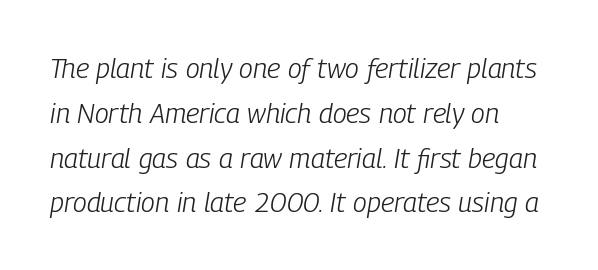
{"italic": "yes", "lean": "right", "slant_degrees": 9, "bold": "no", "weight": "light", "width": "condensed", "stroke_contrast": "low", "x_height": "medium", "monospaced": "no", "underline": "no", "line_spacing": "normal", "line_spacing_ratio": 1.6, "letter_spacing": "normal", "letter_spacing_em": 0.0, "glyph_px": 28}
